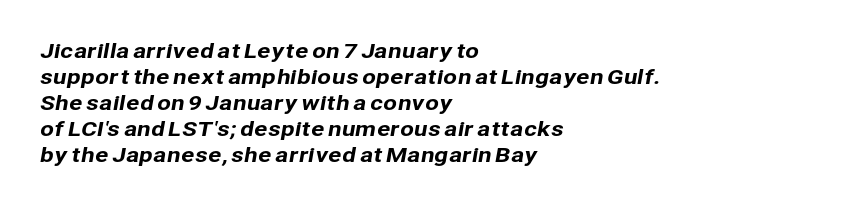
Q: Is the text underlined? A: No.
Q: How is the paragraph aligned? A: Left-aligned.
Q: Is the spacing between letters normal or unusually wide? A: Normal.
Q: Is the spacing between lines tight, normal or loose? A: Normal.
